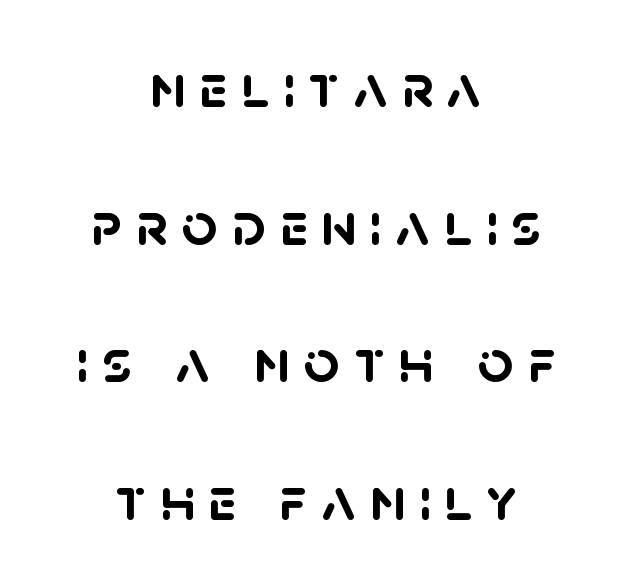
{"serif": "no", "bold": "yes", "weight": "semibold", "width": "normal", "stroke_contrast": "low", "x_height": "large", "monospaced": "no", "underline": "no", "align": "center", "line_spacing": "loose", "line_spacing_ratio": 2.22, "letter_spacing": "wide", "letter_spacing_em": 0.22, "glyph_px": 62}
